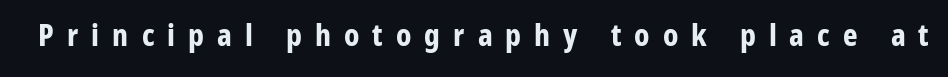
The image shows 31 px bold, condensed sans-serif type, upright; set unusually wide letter spacing (+0.42 em), not underlined; low stroke contrast and a medium x-height.
